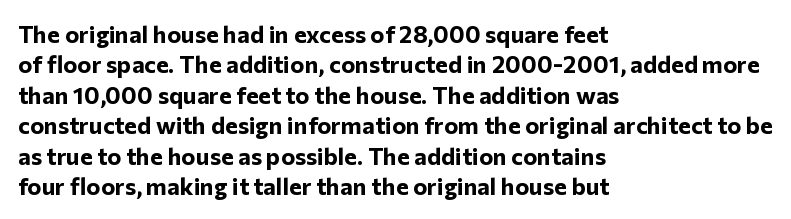
{"italic": "no", "bold": "yes", "underline": "no", "align": "left", "line_spacing": "normal", "line_spacing_ratio": 1.27, "letter_spacing": "normal", "letter_spacing_em": 0.0, "glyph_px": 24}
